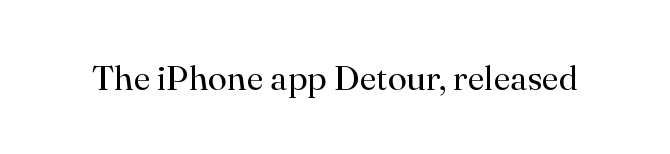
Clear beneath every line of the passage. These lines are rendered in a variable-pitch font. Compared with a typical body face, this is equally light or lighter still. Old-style or modern, the face here clearly has serifs. This rendering leaves character spacing at its baseline value. The typography opts for an upright posture over an oblique one.
